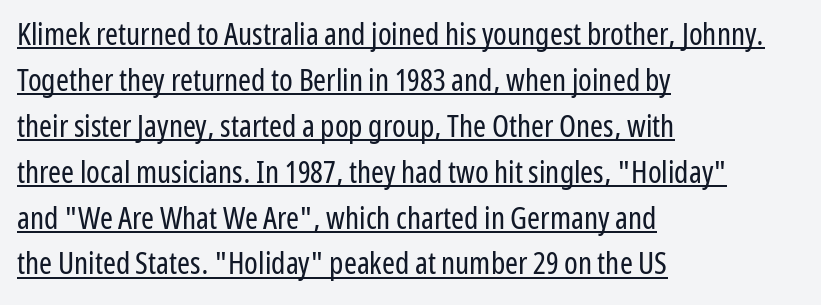
The image shows 31 px regular-weight, condensed sans-serif type, upright; set left-aligned, normal line spacing (1.48x), normal letter spacing, underlined; low stroke contrast and a medium x-height.
